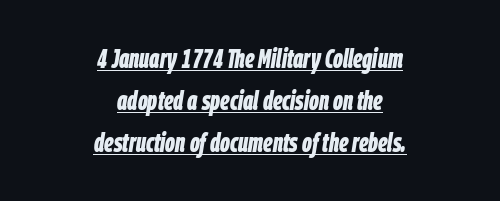
When letters slant like this, we call the style italic. Heavy-handed strokes throughout: this text is bold. The rendering uses the underline text-decoration. The rendering keeps characters at their native spacing. Teacher's note: observe the equal gaps on both sides — that is centered alignment. Does the leading feel generous? No, just average.
